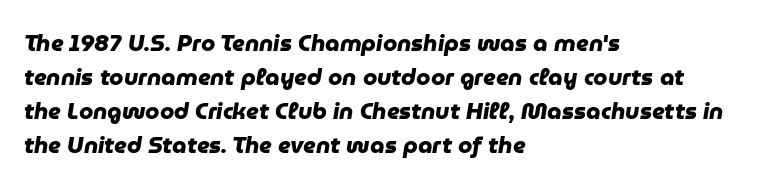
The image shows 23 px bold type; set left-aligned, normal line spacing (1.48x), normal letter spacing, not underlined.
